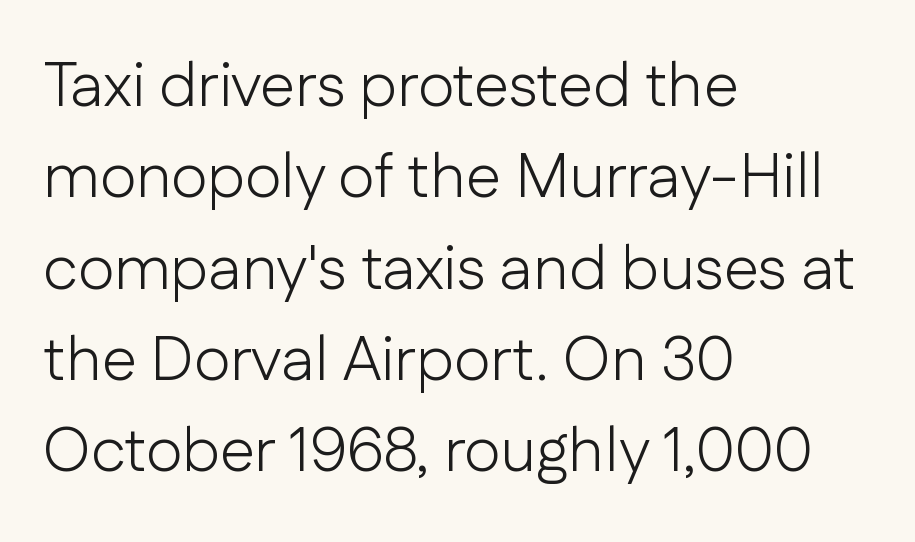
{"serif": "no", "italic": "no", "bold": "no", "weight": "light", "width": "normal", "stroke_contrast": "low", "x_height": "medium", "monospaced": "no", "underline": "no", "align": "left", "line_spacing": "normal", "line_spacing_ratio": 1.45, "letter_spacing": "normal", "letter_spacing_em": 0.0, "glyph_px": 63}
